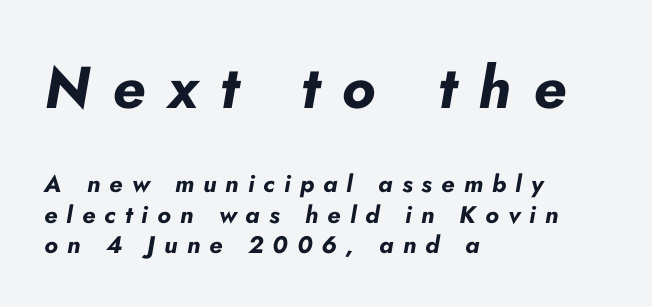
The area under the type is left untouched. Proportional: the letters do not fall into vertical columns. The initial chunk of copy outweighs the following chunk in type size. Does the copy run flush right? No — it runs flush left.
